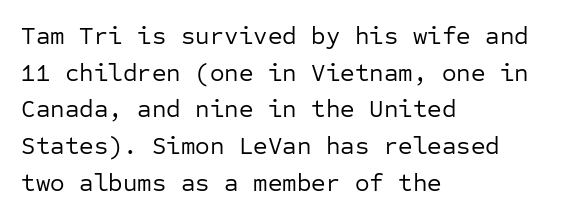
{"italic": "no", "bold": "no", "underline": "no", "align": "left", "line_spacing": "normal", "line_spacing_ratio": 1.47, "letter_spacing": "normal", "letter_spacing_em": 0.0, "glyph_px": 25}
